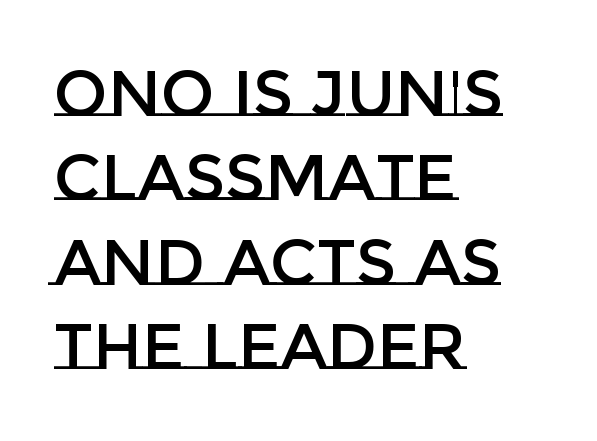
Think of a printed novel: that variable character pitch is what you see here. Upright lettering throughout. A clean baseline with only descenders dipping below it. The space between consecutive lines is moderate.
